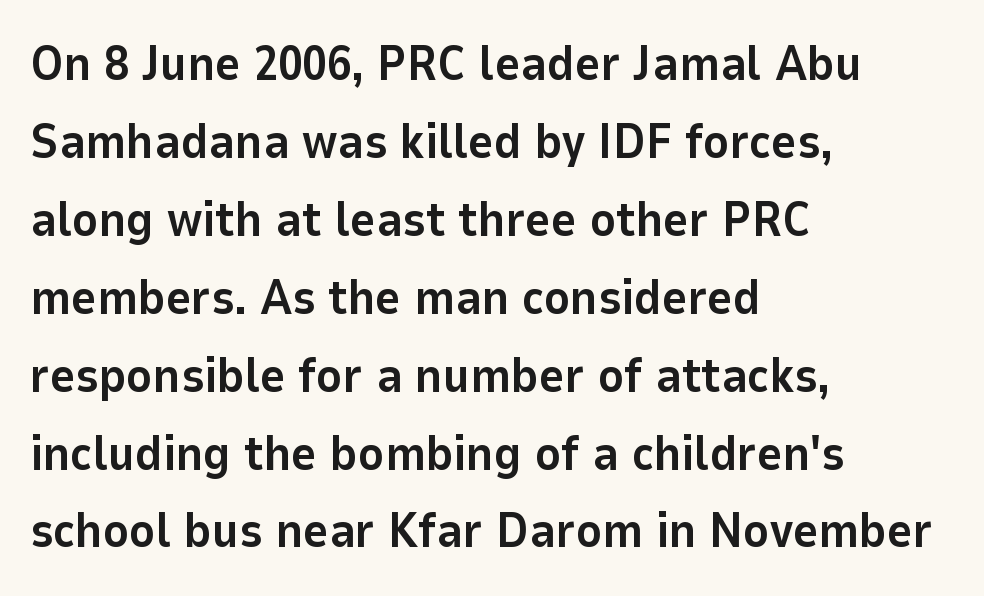
The image shows 49 px bold sans-serif type, upright; set left-aligned, normal line spacing (1.59x), normal letter spacing, not underlined; low stroke contrast and a medium x-height.
